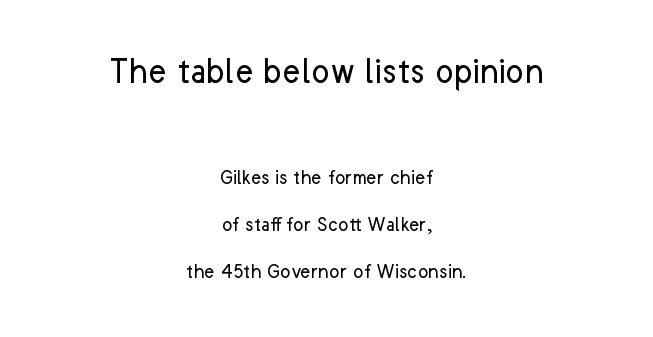
The image shows 39 px regular-weight sans-serif type, upright; set centered, loose line spacing (2.14x), normal letter spacing, not underlined; the first (top) block is 1.77x larger; low stroke contrast and a medium x-height.
